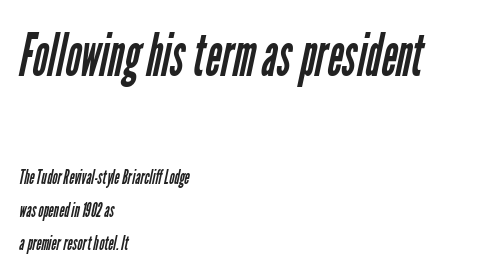
Each line starts at the same left margin while the right side varies. Look at the bottom of the vertical strokes: they stop flat, with no serifs. Leading matches the norm, producing a regular column. Looks like regular typesetting: each glyph gets only the width it needs.
